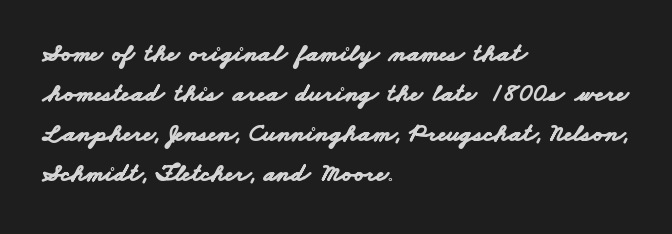
{"bold": "yes", "underline": "no", "align": "left", "line_spacing": "normal", "line_spacing_ratio": 1.54, "letter_spacing": "normal", "letter_spacing_em": 0.0, "glyph_px": 26}
